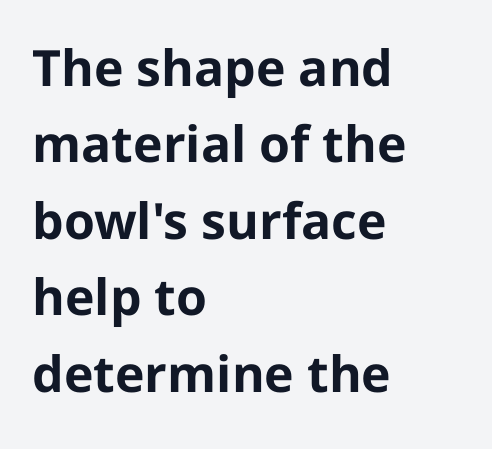
{"serif": "no", "italic": "no", "bold": "yes", "weight": "bold", "width": "normal", "stroke_contrast": "low", "x_height": "medium", "monospaced": "no", "underline": "no", "align": "left", "line_spacing": "normal", "line_spacing_ratio": 1.53, "letter_spacing": "normal", "letter_spacing_em": 0.0, "glyph_px": 50}
